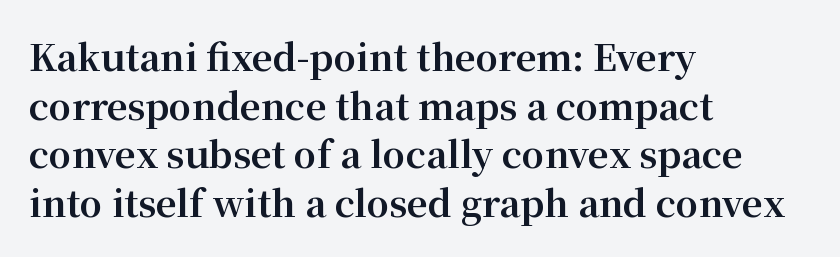
Q: Is the text bold? A: Yes.
Q: Is the text italic (slanted)? A: No, it is upright.
Q: Is the typeface a serif or a sans-serif typeface? A: Serif.
Q: Is the text underlined? A: No.
Q: How is the paragraph aligned? A: Left-aligned.
Q: Is the spacing between letters normal or unusually wide? A: Normal.
Q: Is the spacing between lines tight, normal or loose? A: Normal.
Q: Width (condensed, normal, or wide)? A: Normal.
Q: Stroke contrast? A: Medium.
Q: x-height? A: Medium.
Q: Monospaced? A: No.
